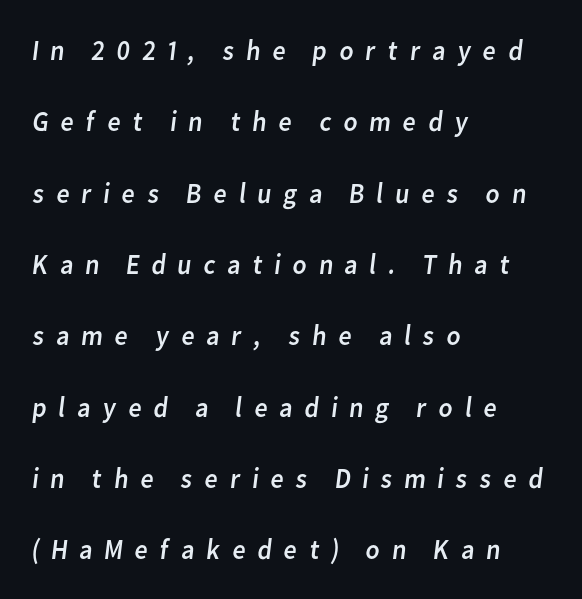
You could not count columns in this text — the font is proportionally spaced. Is the block centered? No — it sits flush against the left margin. Observe the absence of serifs on each vertical stroke in this sample. The tracking reads as deliberately expanded to a designer's eye. Compared with typical paragraphs, the rows here are farther apart. This rendering features lettering with no underline.
